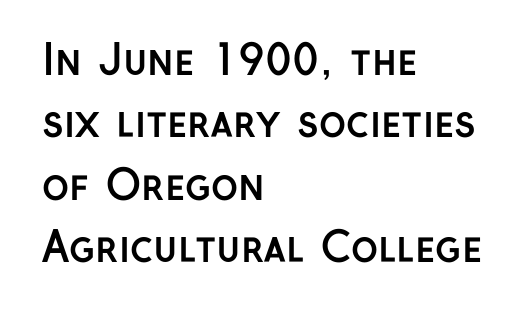
Q: Is the text bold? A: Yes.
Q: Is the text italic (slanted)? A: No, it is upright.
Q: Is the typeface a serif or a sans-serif typeface? A: Sans-serif.
Q: Is the text underlined? A: No.
Q: How is the paragraph aligned? A: Left-aligned.
Q: Is the spacing between letters normal or unusually wide? A: Normal.
Q: Is the spacing between lines tight, normal or loose? A: Normal.
Q: Width (condensed, normal, or wide)? A: Normal.
Q: Stroke contrast? A: Low.
Q: x-height? A: Medium.
Q: Monospaced? A: No.
